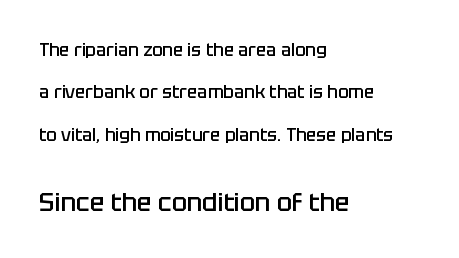
{"italic": "no", "bold": "semi", "underline": "no", "align": "left", "line_spacing": "loose", "line_spacing_ratio": 2.49, "letter_spacing": "normal", "letter_spacing_em": 0.0, "larger_block": "second", "size_ratio": 1.47, "glyph_px": 25}
